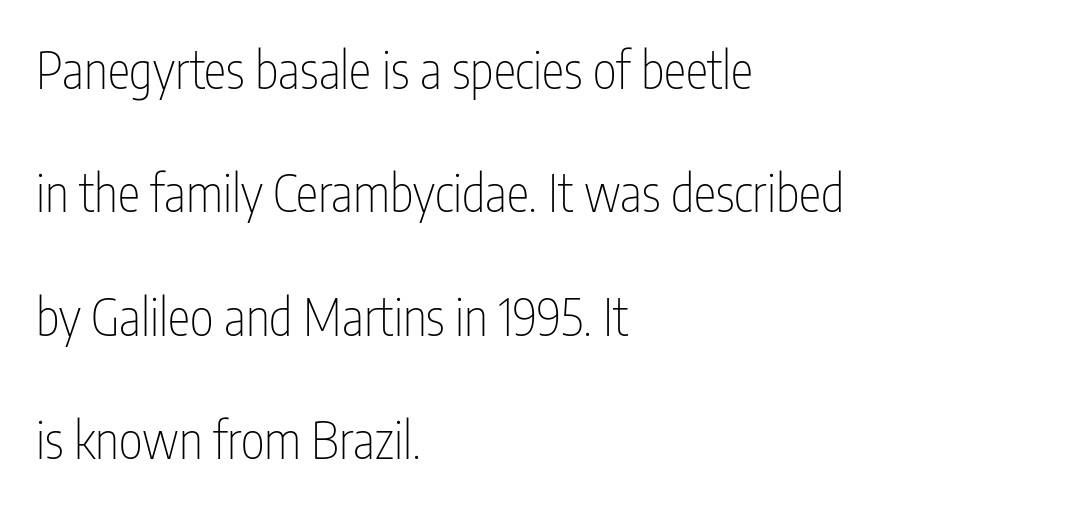
Q: Is the text bold? A: No.
Q: Is the text italic (slanted)? A: No, it is upright.
Q: Is the typeface a serif or a sans-serif typeface? A: Sans-serif.
Q: Is the text underlined? A: No.
Q: How is the paragraph aligned? A: Left-aligned.
Q: Is the spacing between letters normal or unusually wide? A: Normal.
Q: Is the spacing between lines tight, normal or loose? A: Loose.
Q: Width (condensed, normal, or wide)? A: Condensed.
Q: Stroke contrast? A: Low.
Q: x-height? A: Medium.
Q: Monospaced? A: No.
